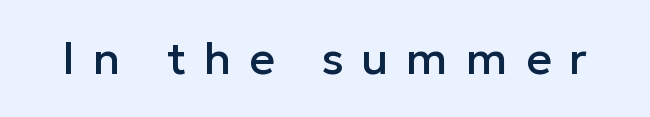
Q: Is the text italic (slanted)? A: No, it is upright.
Q: Is the typeface a serif or a sans-serif typeface? A: Sans-serif.
Q: Is the text underlined? A: No.
Q: Is the spacing between letters normal or unusually wide? A: Unusually wide.
Q: Width (condensed, normal, or wide)? A: Normal.
Q: Stroke contrast? A: Low.
Q: x-height? A: Medium.
Q: Monospaced? A: No.
